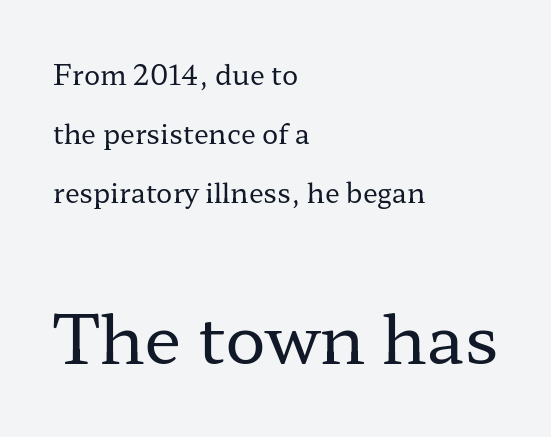
{"serif": "yes", "italic": "no", "bold": "no", "weight": "regular", "width": "wide", "stroke_contrast": "low", "x_height": "medium", "monospaced": "no", "underline": "no", "align": "left", "line_spacing": "loose", "line_spacing_ratio": 2.19, "letter_spacing": "normal", "letter_spacing_em": 0.0, "larger_block": "second", "size_ratio": 2.52, "glyph_px": 68}
